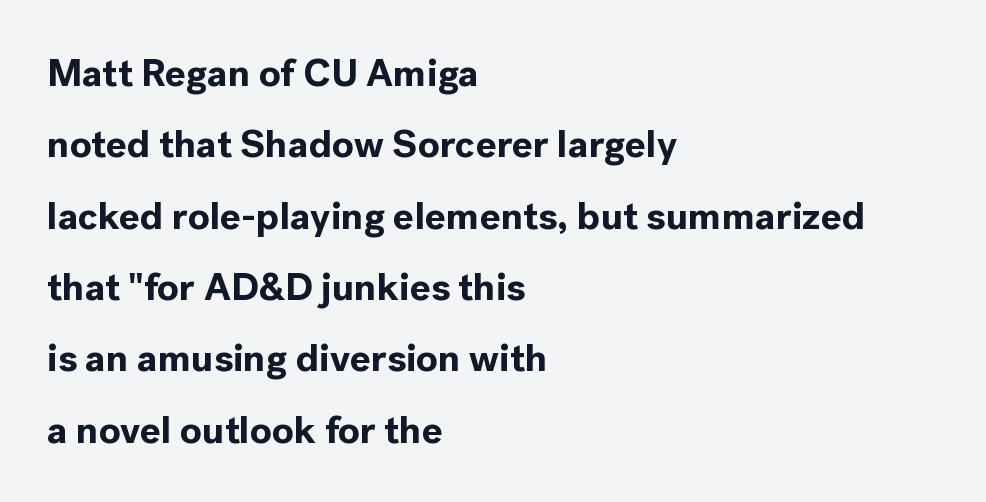
The image shows 39 px bold sans-serif type, upright; set left-aligned, line spacing 1.83x, normal letter spacing, not underlined; a medium x-height.
